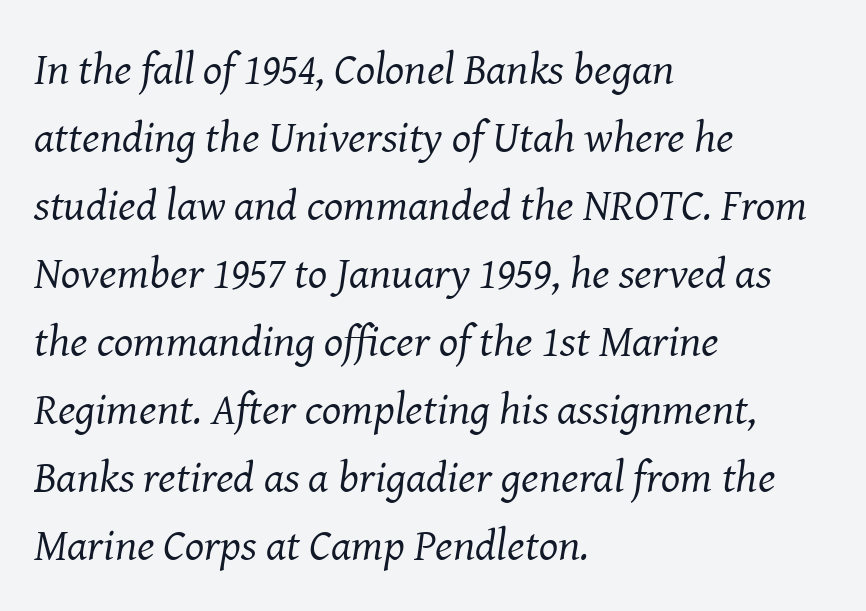
The image shows 45 px regular-weight serif type, italic (leaning right); set left-aligned, normal line spacing (1.51x), normal letter spacing, not underlined; medium stroke contrast and a medium x-height.
